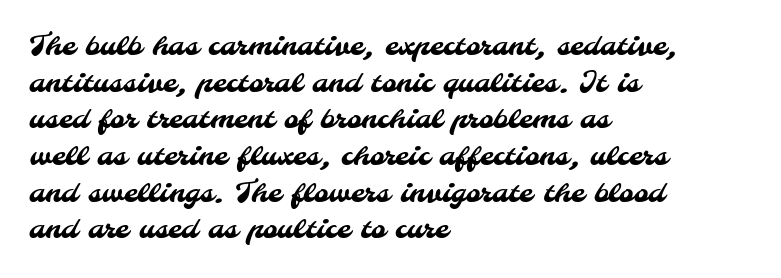
The image shows 28 px sans-serif type; set left-aligned, normal line spacing (1.31x), normal letter spacing, not underlined; medium stroke contrast and a small x-height.
